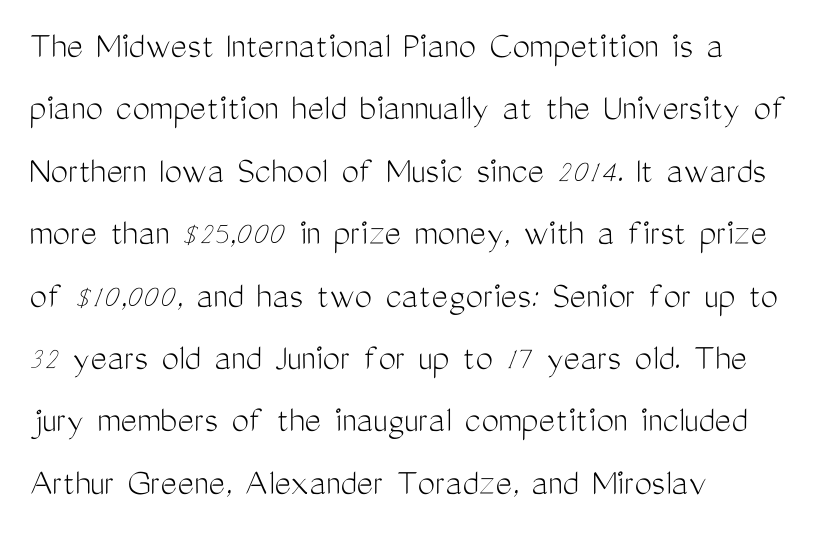
The image shows 39 px light, condensed sans-serif type, upright; set left-aligned, normal line spacing (1.6x), normal letter spacing, not underlined; medium stroke contrast and a medium x-height.
